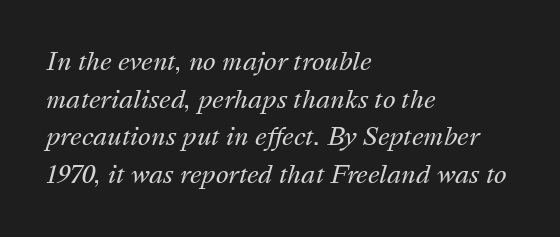
{"italic": "yes", "lean": "right", "slant_degrees": 16, "bold": "no", "underline": "no", "align": "left", "line_spacing": "normal", "line_spacing_ratio": 1.57, "letter_spacing": "normal", "letter_spacing_em": 0.0, "glyph_px": 24}
